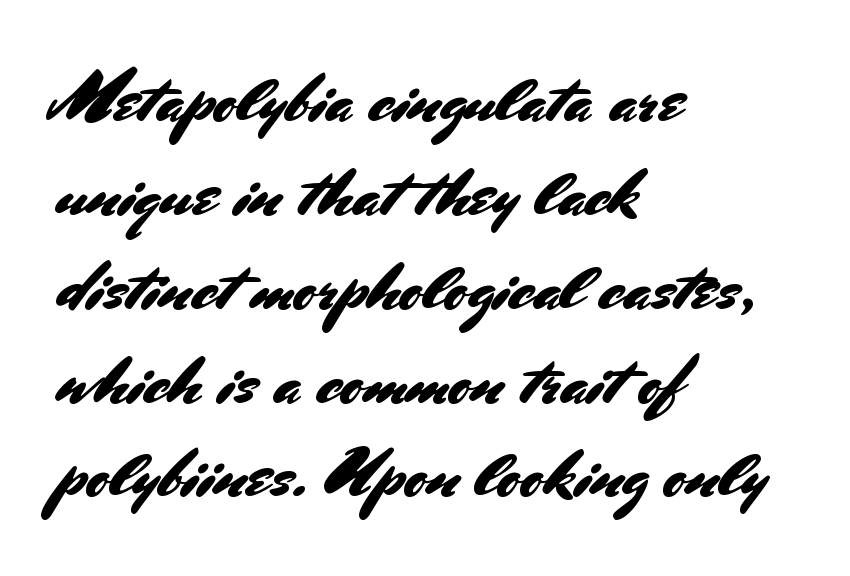
{"serif": "no", "width": "normal", "stroke_contrast": "medium", "x_height": "small", "monospaced": "no", "underline": "no", "align": "left", "line_spacing": "normal", "line_spacing_ratio": 1.36, "letter_spacing": "normal", "letter_spacing_em": 0.0, "glyph_px": 69}
